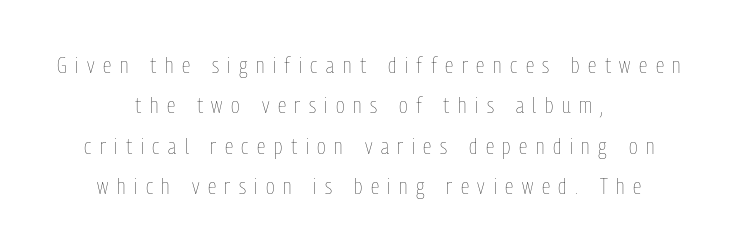
Q: Is the text bold? A: No.
Q: Is the text italic (slanted)? A: No, it is upright.
Q: Is the text underlined? A: No.
Q: How is the paragraph aligned? A: Centered.
Q: Is the spacing between letters normal or unusually wide? A: Unusually wide.
